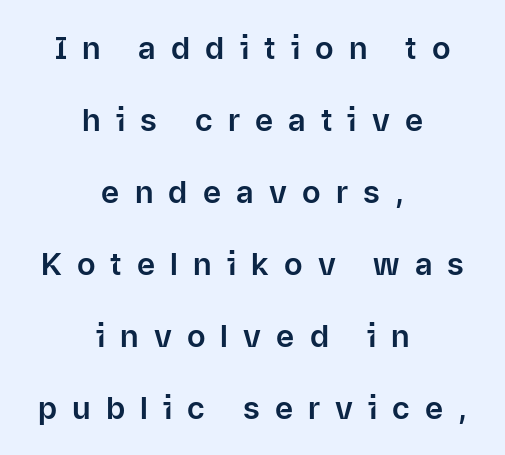
The image shows 31 px sans-serif type, upright; set centered, loose line spacing (2.32x), unusually wide letter spacing (+0.49 em), not underlined; low stroke contrast and a medium x-height.
